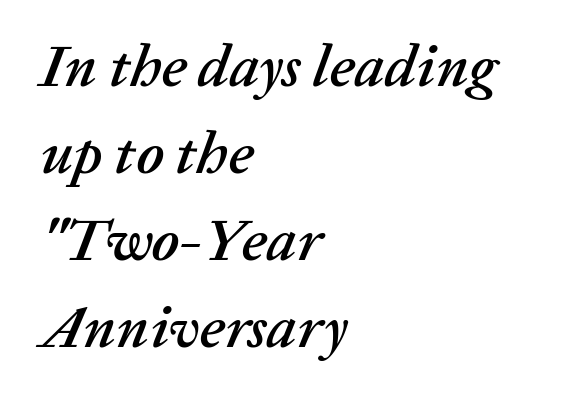
What stands out about the letter spacing? Nothing — it is the standard amount. Words float on clear page, feet unadorned. Slant detected: the letters are inclined. The ragged edge is on the right, which tells us the setting is flush left. A typesetter would call this leading conventional body-copy spacing.
